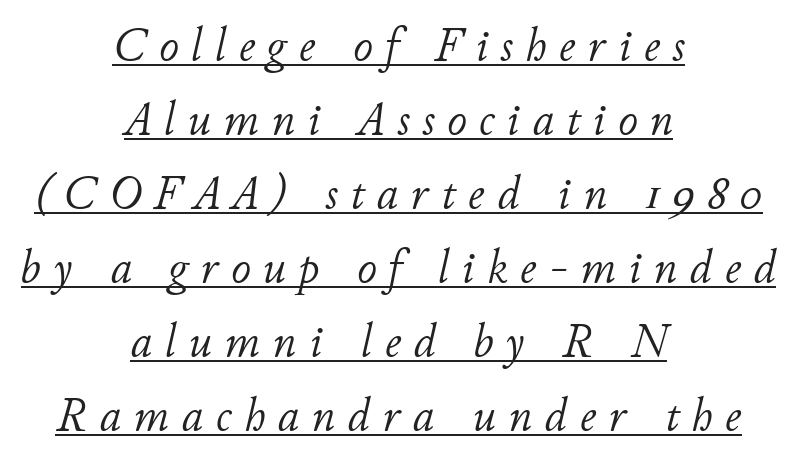
{"italic": "yes", "lean": "right", "slant_degrees": 11, "bold": "no", "weight": "light", "width": "normal", "stroke_contrast": "low", "x_height": "small", "monospaced": "no", "underline": "yes", "align": "center", "line_spacing": "normal", "line_spacing_ratio": 1.54, "letter_spacing": "wide", "letter_spacing_em": 0.26, "glyph_px": 48}
